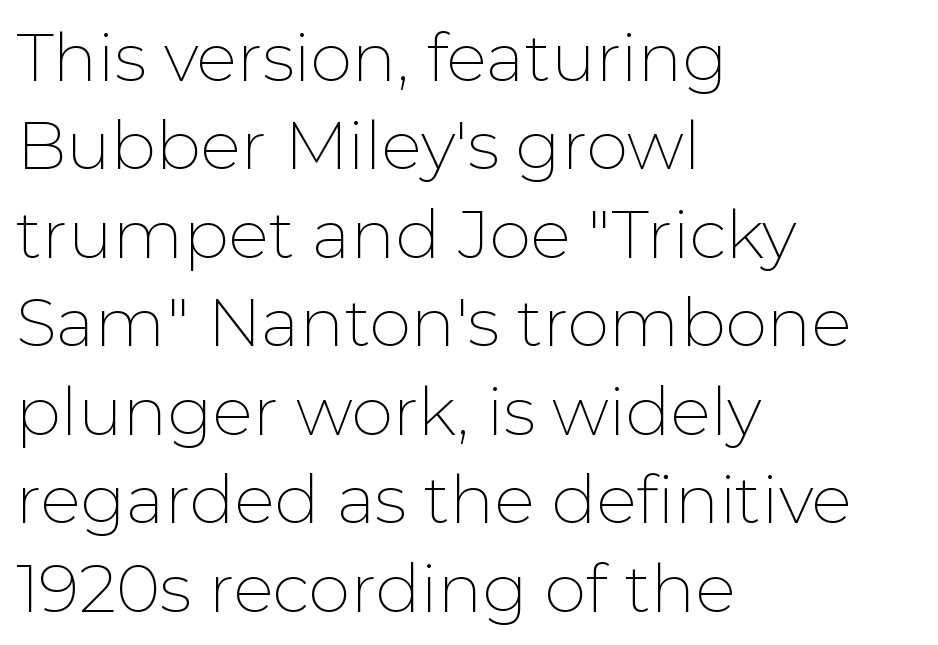
Q: Is the text bold? A: No.
Q: Is the text italic (slanted)? A: No, it is upright.
Q: Is the typeface a serif or a sans-serif typeface? A: Sans-serif.
Q: Is the text underlined? A: No.
Q: How is the paragraph aligned? A: Left-aligned.
Q: Is the spacing between letters normal or unusually wide? A: Normal.
Q: Is the spacing between lines tight, normal or loose? A: Normal.
Q: Width (condensed, normal, or wide)? A: Normal.
Q: Stroke contrast? A: Low.
Q: x-height? A: Medium.
Q: Monospaced? A: No.
